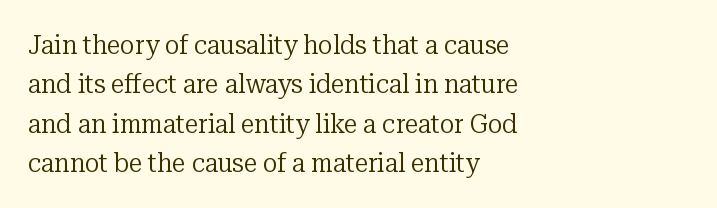
The image shows 27 px text type, upright; set left-aligned, normal line spacing (1.46x), normal letter spacing, not underlined.
